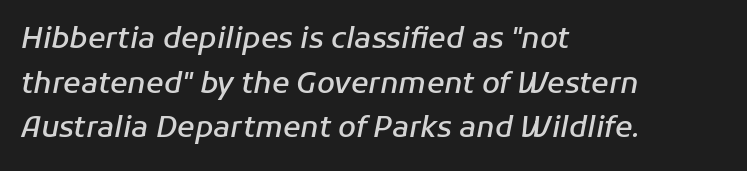
Caption: semibold face, moderately heavy strokes. The face used here is proportionally spaced, like ordinary book or web type. The gaps between neighbouring characters are ordinary and unremarkable. Does the leading feel generous? No, just average.
